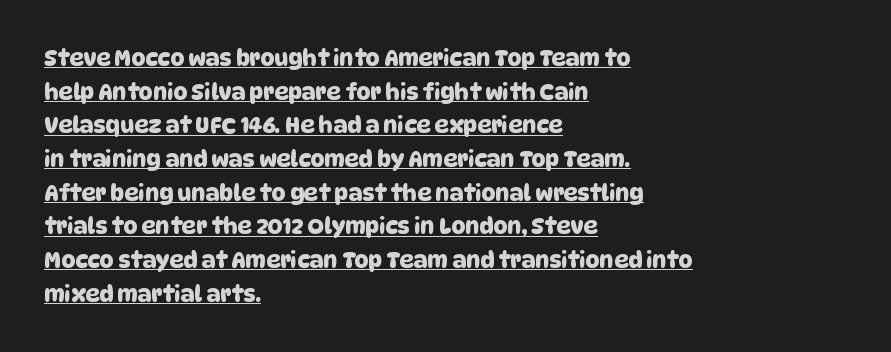
What's the leading like? Ordinary, nothing unusual. Alignment: flush left. There is no visible air inserted between adjacent glyphs. Caption: lettering with a line underneath.
